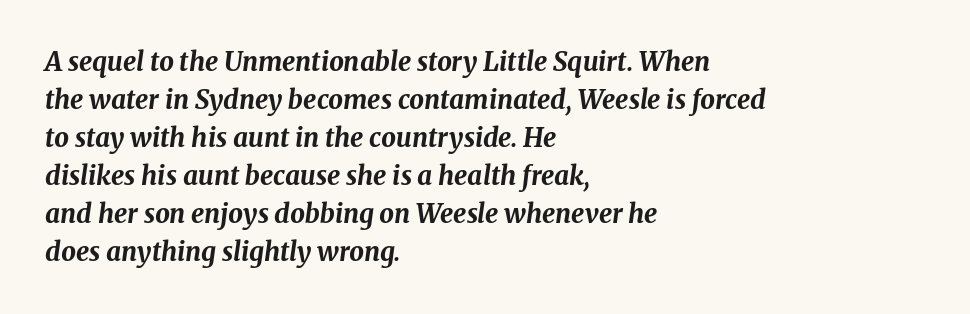
Is the block centered? No — it sits flush against the left margin. The axis of the letterforms is tilted away from vertical. The face used here is rendered with its standard letterfit. Baseline-to-baseline distance is the conventional proportion of letter height.
